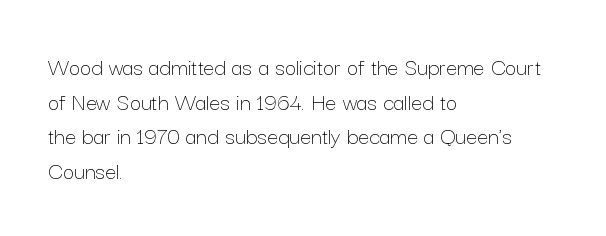
The letters stand straight up with perfectly vertical stems. The typesetter chose a ragged-right arrangement here. What's the leading like? Ordinary, nothing unusual. Nothing unusual about the tracking: characters are spaced as the font intends. Is the stroke heavy? The answer is a plain regular-or-lighter.
